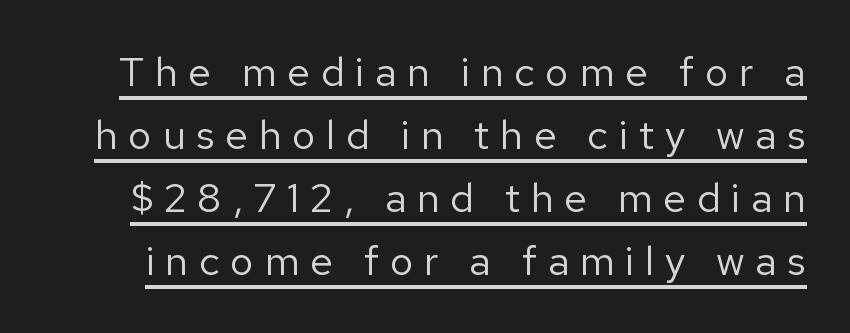
The image shows 41 px regular-weight sans-serif type, upright; set normal line spacing (1.54x), unusually wide letter spacing (+0.26 em), underlined; low stroke contrast and a medium x-height.
